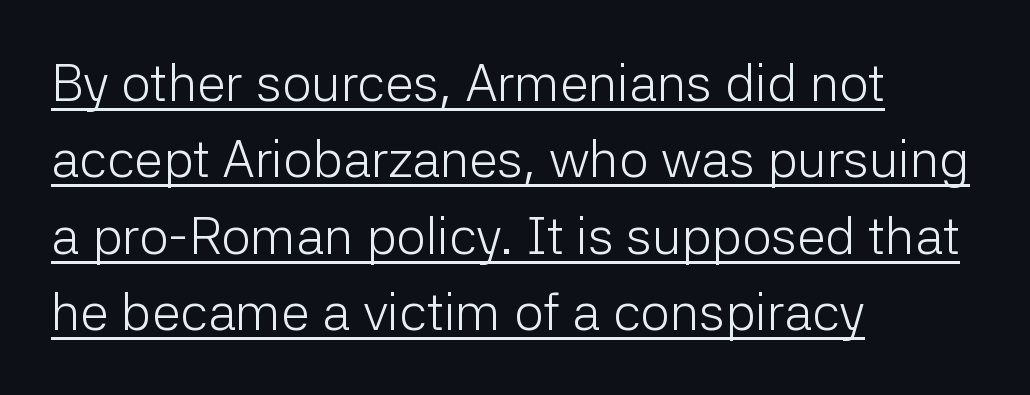
Reading down the block, your eye returns to a fixed left position each line. Leading: standard. Is the letter spacing exaggerated? No — it looks like the ordinary default. The passage shown is underscored from start to finish. Stroke thickness stays within the range of a standard reading face or lighter. Posture: upright roman.
